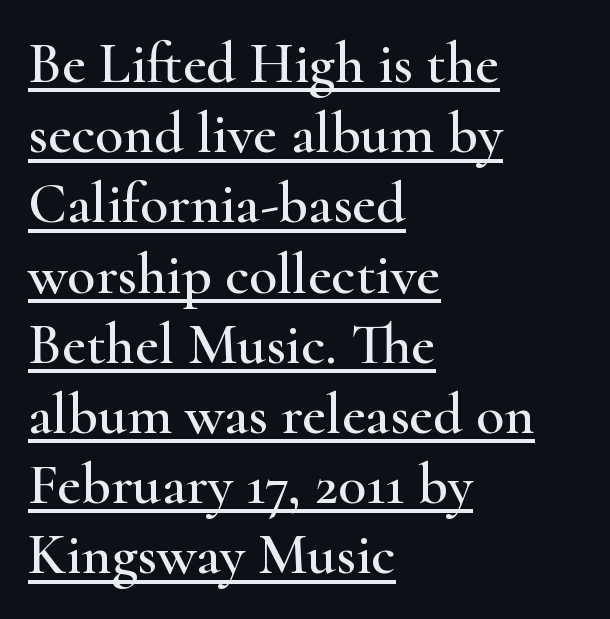
Q: Is the text italic (slanted)? A: No, it is upright.
Q: Is the typeface a serif or a sans-serif typeface? A: Serif.
Q: Is the text underlined? A: Yes.
Q: How is the paragraph aligned? A: Left-aligned.
Q: Is the spacing between letters normal or unusually wide? A: Normal.
Q: Width (condensed, normal, or wide)? A: Wide.
Q: Stroke contrast? A: High.
Q: x-height? A: Small.
Q: Monospaced? A: No.
